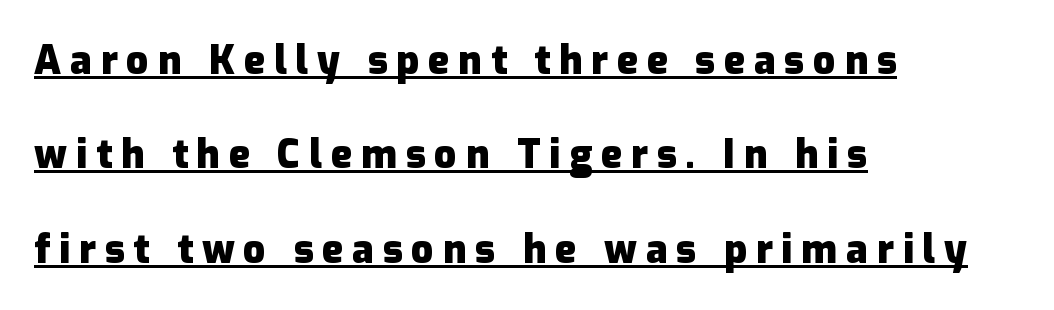
The image shows 39 px heavy sans-serif type, upright; set left-aligned, loose line spacing (2.42x), unusually wide letter spacing (+0.23 em), underlined; low stroke contrast and a medium x-height.
